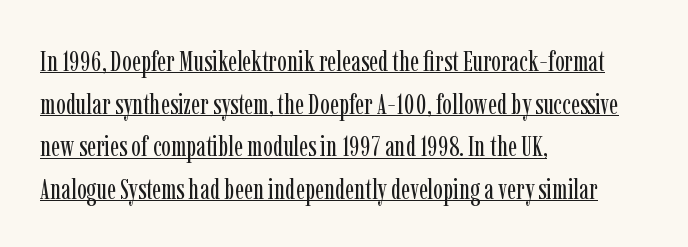
The type family on display is of the serif kind. The space between consecutive lines is moderate. Look at the tracking — it's just the regular setting, nothing added. Quick note: not italic, upright. Compared with a centered layout, this one pins lines to the left instead.
